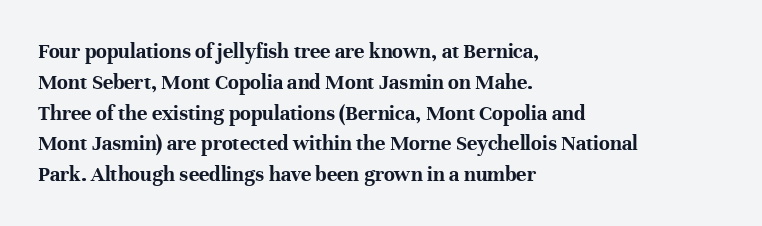
{"italic": "no", "bold": "yes", "underline": "no", "align": "left", "line_spacing": "normal", "line_spacing_ratio": 1.4, "letter_spacing": "normal", "letter_spacing_em": 0.0, "glyph_px": 22}
